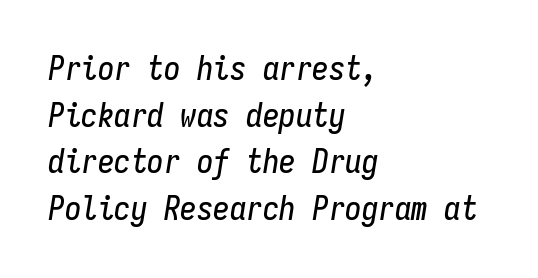
Glance below the letters and you will spot only blank space. Quick note: italic. There is no visible air inserted between adjacent glyphs. These lines are rendered in a fixed-pitch font. Is the block centered? No — it sits flush against the left margin.
